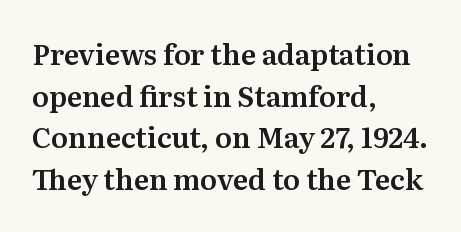
The image shows 28 px serif type, upright; set left-aligned, normal line spacing (1.49x), normal letter spacing, not underlined; medium stroke contrast and a medium x-height.
